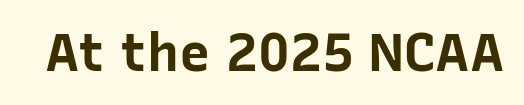
The image shows 53 px bold sans-serif type, upright; set normal letter spacing, not underlined; low stroke contrast and a medium x-height.
